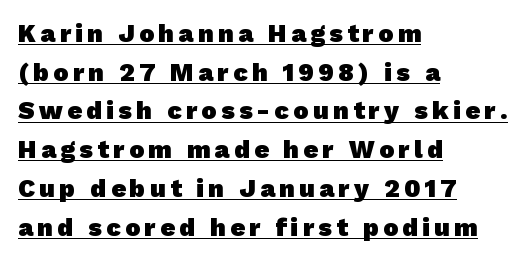
The image shows 25 px bold type; set left-aligned, normal line spacing (1.55x), underlined.
